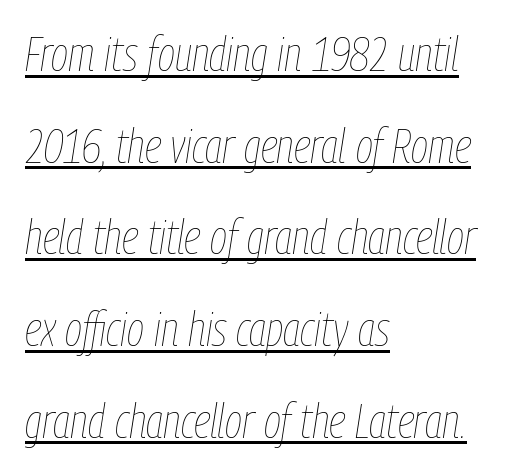
Q: Is the text bold? A: No.
Q: Is the text italic (slanted)? A: Yes, it leans right by about 9 degrees.
Q: Is the text underlined? A: Yes.
Q: How is the paragraph aligned? A: Left-aligned.
Q: Is the spacing between letters normal or unusually wide? A: Normal.
Q: Is the spacing between lines tight, normal or loose? A: Loose.
Q: Width (condensed, normal, or wide)? A: Condensed.
Q: Stroke contrast? A: Low.
Q: x-height? A: Medium.
Q: Monospaced? A: No.
